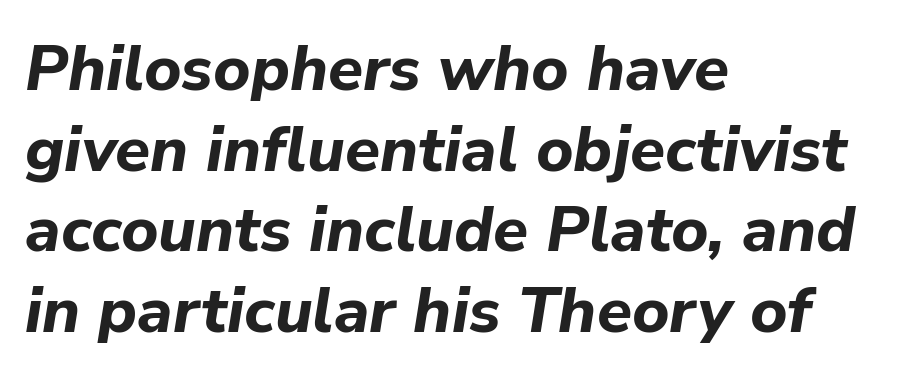
{"italic": "yes", "lean": "right", "slant_degrees": 9, "bold": "yes", "weight": "bold", "width": "normal", "stroke_contrast": "low", "x_height": "medium", "monospaced": "no", "underline": "no", "align": "left", "line_spacing": "normal", "line_spacing_ratio": 1.26, "letter_spacing": "normal", "letter_spacing_em": 0.0, "glyph_px": 64}
